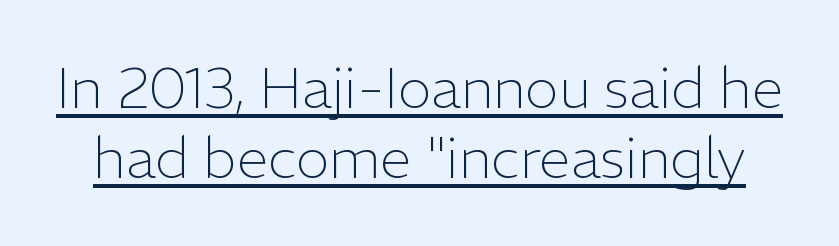
{"serif": "no", "italic": "no", "bold": "no", "weight": "light", "width": "normal", "stroke_contrast": "low", "x_height": "medium", "monospaced": "no", "underline": "yes", "line_spacing_ratio": 1.22, "letter_spacing": "normal", "letter_spacing_em": 0.0, "glyph_px": 57}
